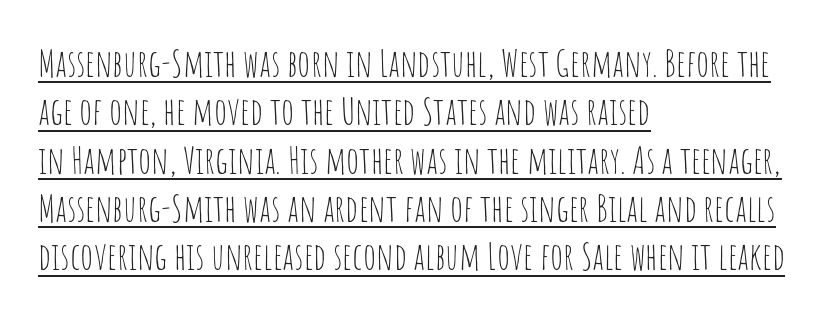
The weight would be labelled regular, book, light, or lighter still. The rendering uses natural spacing where letterforms have individual widths. This sample carries an underscore along the baseline area. These lines stack with their left ends in a neat column. In terms of posture, this sample is upright.
